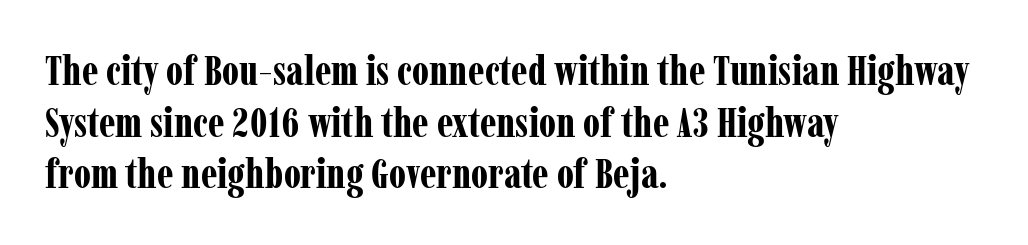
The image shows 42 px bold, condensed serif type, upright; set left-aligned, line spacing 1.23x, normal letter spacing, not underlined; low stroke contrast and a medium x-height.
